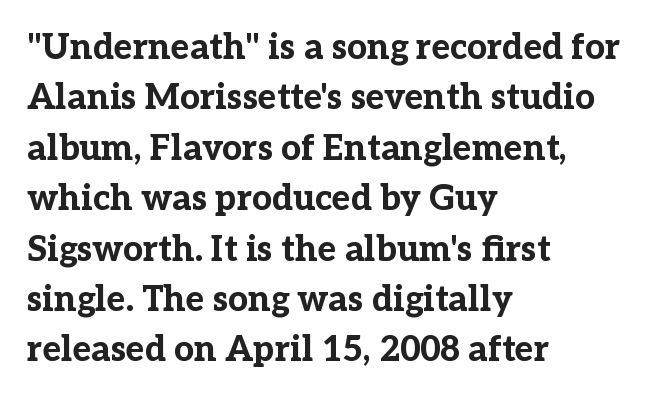
Bare-footed words on every line. The type family on display is of the serif kind. Varying glyph widths throughout — classic text-font behaviour. Glyph-to-glyph distance matches everyday printed text.
